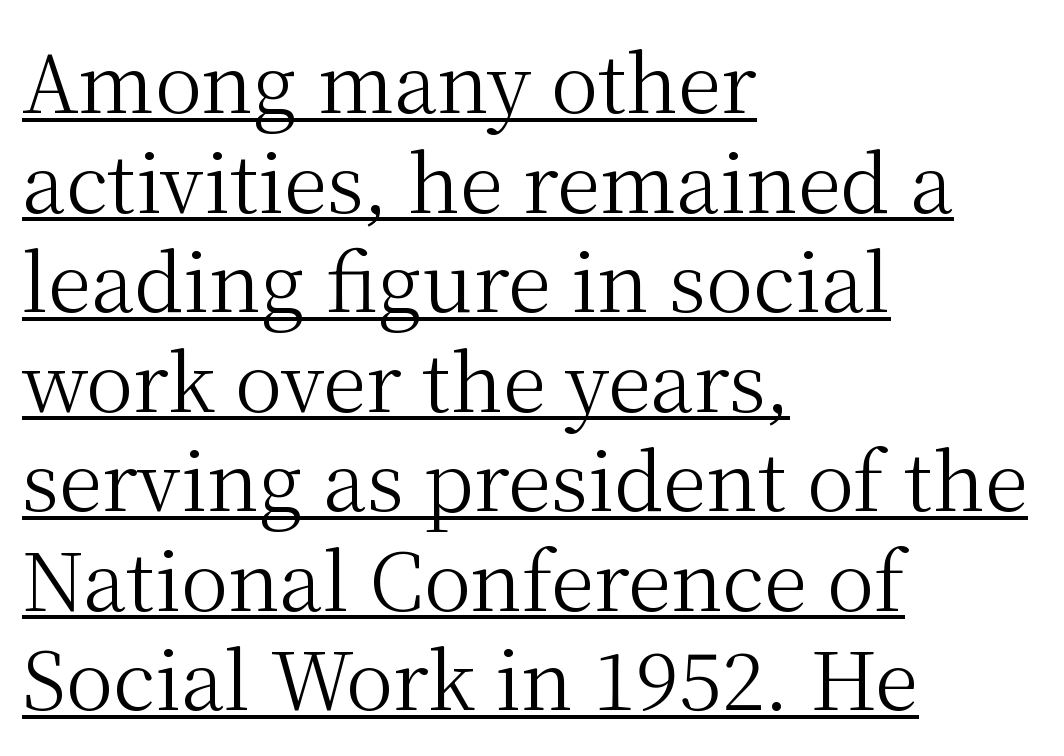
The image shows 79 px regular-weight serif type, upright; set left-aligned, normal line spacing (1.26x), normal letter spacing, underlined; medium stroke contrast and a medium x-height.
